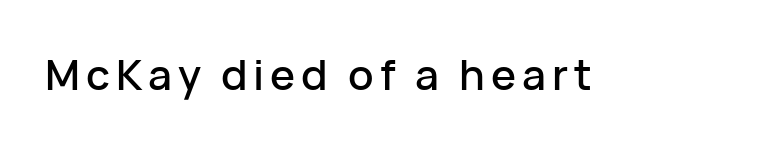
Q: Is the text italic (slanted)? A: No, it is upright.
Q: Is the typeface a serif or a sans-serif typeface? A: Sans-serif.
Q: Is the text underlined? A: No.
Q: Width (condensed, normal, or wide)? A: Normal.
Q: Stroke contrast? A: Low.
Q: x-height? A: Medium.
Q: Monospaced? A: No.
